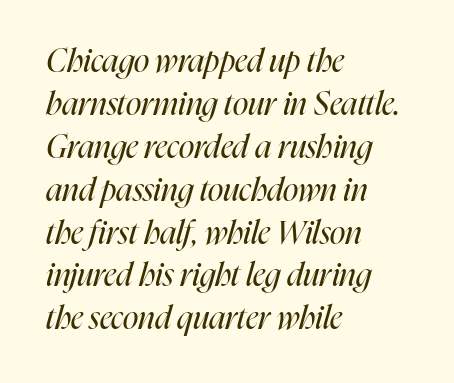
Q: Is the text bold? A: No.
Q: Is the text italic (slanted)? A: Yes, it leans right by about 16 degrees.
Q: Is the text underlined? A: No.
Q: How is the paragraph aligned? A: Left-aligned.
Q: Is the spacing between letters normal or unusually wide? A: Normal.
Q: Is the spacing between lines tight, normal or loose? A: Normal.
Q: Width (condensed, normal, or wide)? A: Condensed.
Q: Stroke contrast? A: High.
Q: x-height? A: Medium.
Q: Monospaced? A: No.
